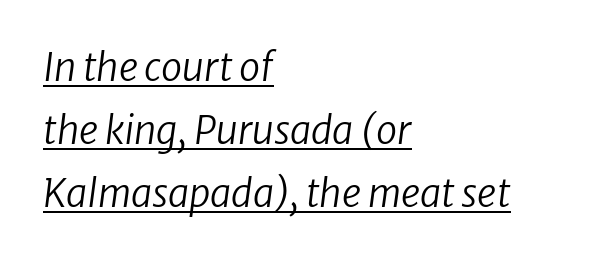
The letterforms sit at book weight or below. Each line of the rendering has a horizontal stroke beneath the glyphs. The block of text has a typical density, with ordinary space between rows. No extra tracking has been applied to these lines. Casual observation: everything's shoved over to the left.
